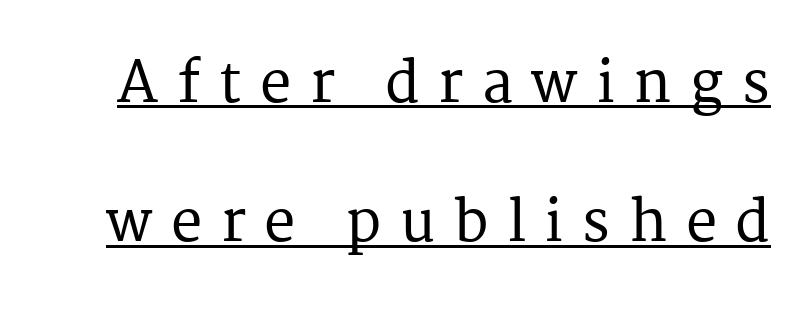
The rendering shows small feet on the letterforms — a serif design. The letters advance in unequal steps, a hallmark of proportional type. Letter spacing: wide. Style check: upright.
